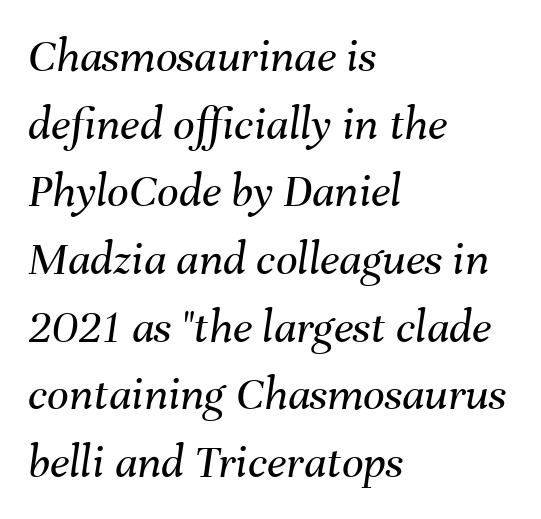
The image shows 48 px regular-weight type, italic (leaning right); set left-aligned, normal line spacing (1.41x), normal letter spacing, not underlined; medium stroke contrast and a medium x-height.
